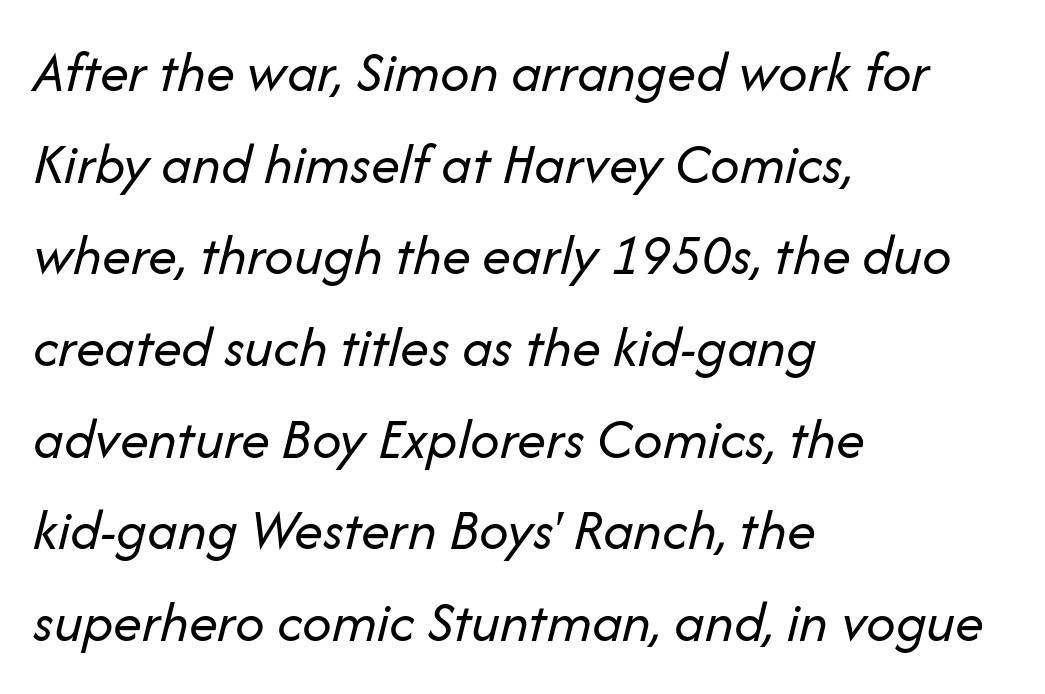
Q: Is the text bold? A: No.
Q: Is the text italic (slanted)? A: Yes, it leans right by about 14 degrees.
Q: Is the text underlined? A: No.
Q: How is the paragraph aligned? A: Left-aligned.
Q: Is the spacing between letters normal or unusually wide? A: Normal.
Q: Is the spacing between lines tight, normal or loose? A: Normal.
Q: Width (condensed, normal, or wide)? A: Normal.
Q: Stroke contrast? A: Low.
Q: x-height? A: Medium.
Q: Monospaced? A: No.
